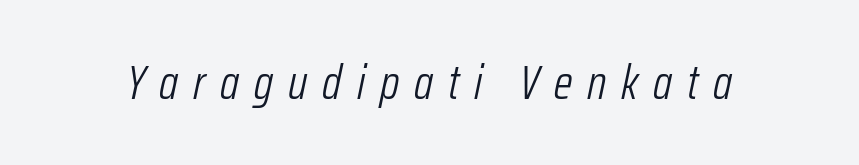
{"italic": "yes", "lean": "right", "slant_degrees": 12, "bold": "no", "weight": "light", "width": "condensed", "stroke_contrast": "low", "x_height": "medium", "monospaced": "no", "underline": "no", "letter_spacing": "wide", "letter_spacing_em": 0.31, "glyph_px": 48}
